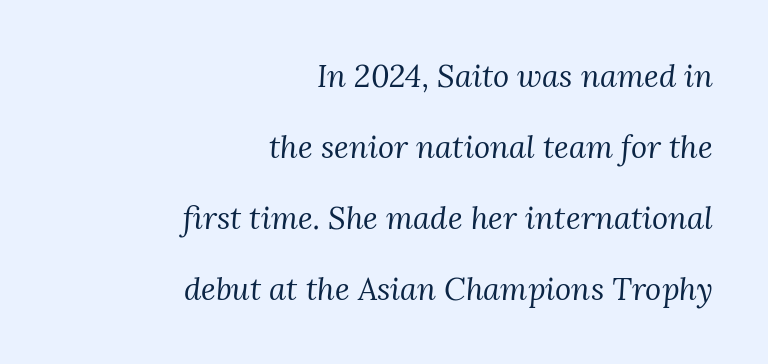
{"serif": "yes", "italic": "yes", "lean": "right", "slant_degrees": 3, "bold": "no", "weight": "regular", "width": "normal", "stroke_contrast": "medium", "x_height": "medium", "monospaced": "no", "underline": "no", "align": "right", "line_spacing": "loose", "line_spacing_ratio": 2.29, "letter_spacing": "normal", "letter_spacing_em": 0.0, "glyph_px": 31}
